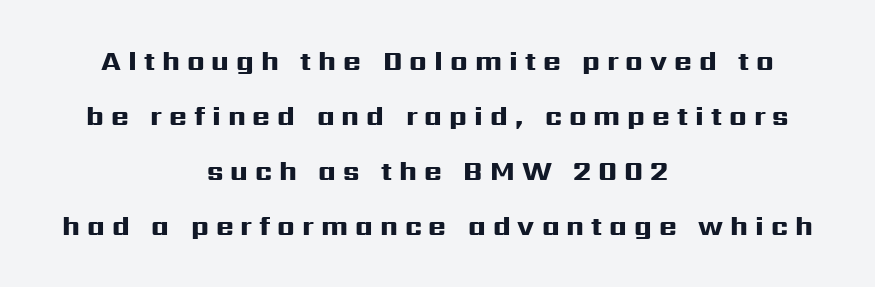
{"italic": "no", "bold": "yes", "underline": "no", "align": "center", "line_spacing": "loose", "line_spacing_ratio": 2.04, "letter_spacing": "wide", "letter_spacing_em": 0.26, "glyph_px": 27}
